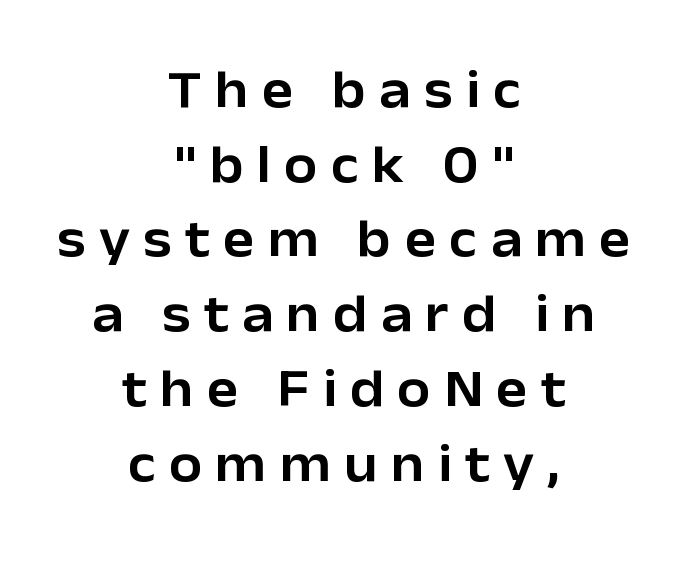
{"serif": "no", "italic": "no", "width": "normal", "stroke_contrast": "low", "x_height": "medium", "monospaced": "no", "underline": "no", "align": "center", "line_spacing": "normal", "line_spacing_ratio": 1.41, "letter_spacing": "wide", "letter_spacing_em": 0.25, "glyph_px": 53}
